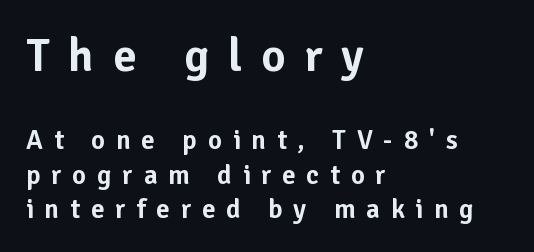
Q: Is the text italic (slanted)? A: No, it is upright.
Q: Is the typeface a serif or a sans-serif typeface? A: Sans-serif.
Q: Is the text underlined? A: No.
Q: How is the paragraph aligned? A: Left-aligned.
Q: Is the spacing between letters normal or unusually wide? A: Unusually wide.
Q: Is the spacing between lines tight, normal or loose? A: Normal.
Q: Which block of text is set in a larger size, the first (top) or the second (bottom)? A: The first (top) one.
Q: Width (condensed, normal, or wide)? A: Normal.
Q: Stroke contrast? A: Low.
Q: x-height? A: Medium.
Q: Monospaced? A: No.
